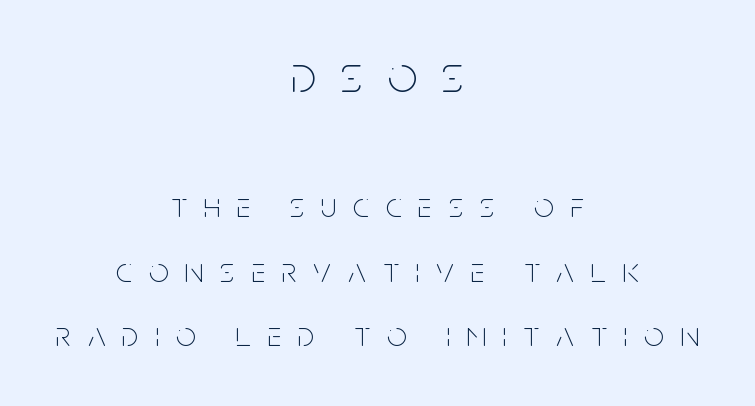
What kind of face is this? One without serifs — a sans. Weight: not bold — regular or lighter. The type is letterspaced generously, with wide tracking. This sample has the flowing, uneven cadence of proportional lettering.
